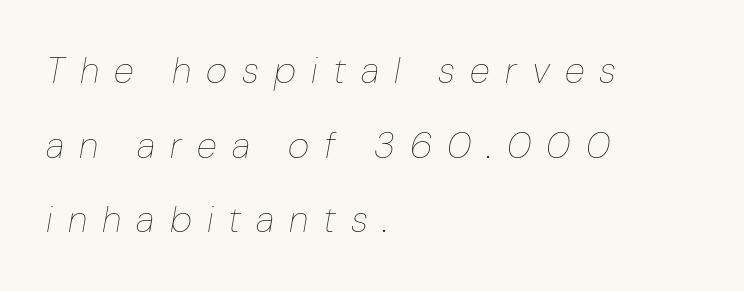
Q: Is the text bold? A: No.
Q: Is the text italic (slanted)? A: Yes, it leans right by about 10 degrees.
Q: Is the text underlined? A: No.
Q: How is the paragraph aligned? A: Left-aligned.
Q: Is the spacing between letters normal or unusually wide? A: Unusually wide.
Q: Is the spacing between lines tight, normal or loose? A: Loose.
Q: Width (condensed, normal, or wide)? A: Normal.
Q: Stroke contrast? A: Low.
Q: x-height? A: Medium.
Q: Monospaced? A: No.
